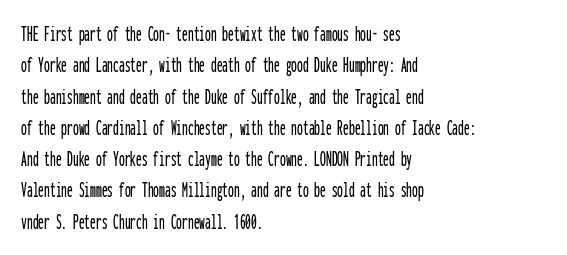
{"italic": "no", "underline": "no", "align": "left", "line_spacing": "normal", "line_spacing_ratio": 1.36, "letter_spacing": "normal", "letter_spacing_em": 0.0, "glyph_px": 23}
